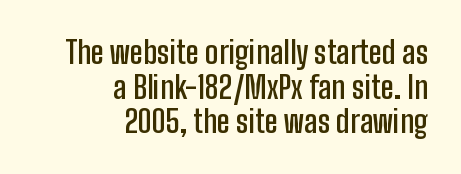
The image shows 31 px semibold, condensed sans-serif type, upright; set right-aligned, tight line spacing (1.12x), normal letter spacing, not underlined; low stroke contrast and a medium x-height.
